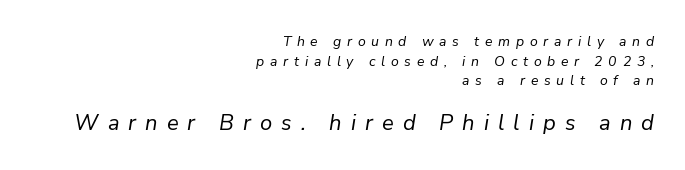
The image shows 22 px text type, italic (leaning right); set right-aligned, normal line spacing (1.4x), unusually wide letter spacing (+0.41 em), not underlined; the second (bottom) block is 1.57x larger.
